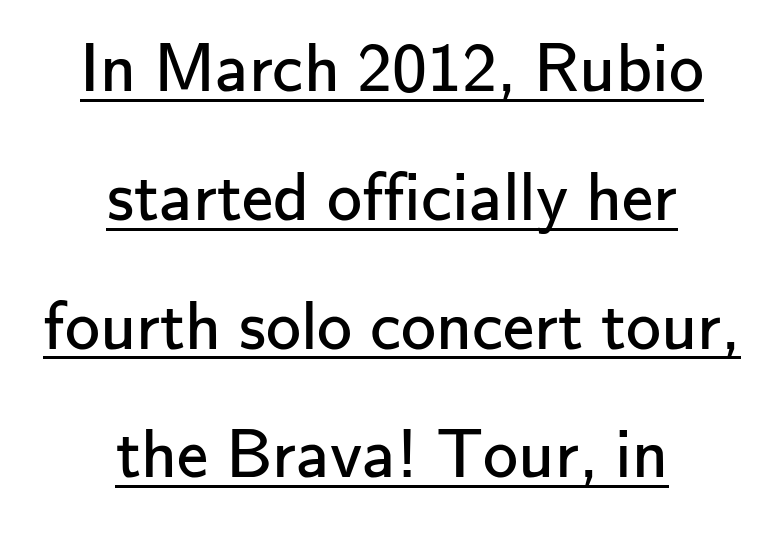
The image shows 70 px regular-weight sans-serif type, upright; set centered, line spacing 1.84x, normal letter spacing, underlined; low stroke contrast and a small x-height.
